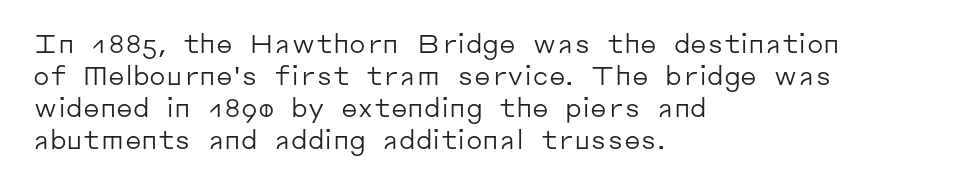
The image shows 26 px text type, upright; set left-aligned, line spacing 1.23x, normal letter spacing, not underlined.
